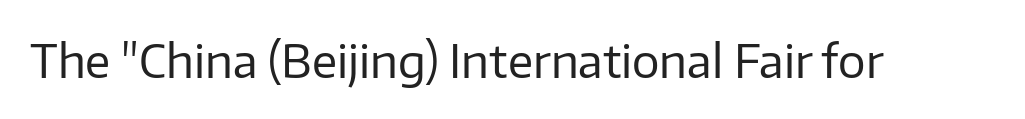
The image shows 46 px regular-weight sans-serif type, upright; set normal letter spacing, not underlined; low stroke contrast and a medium x-height.
